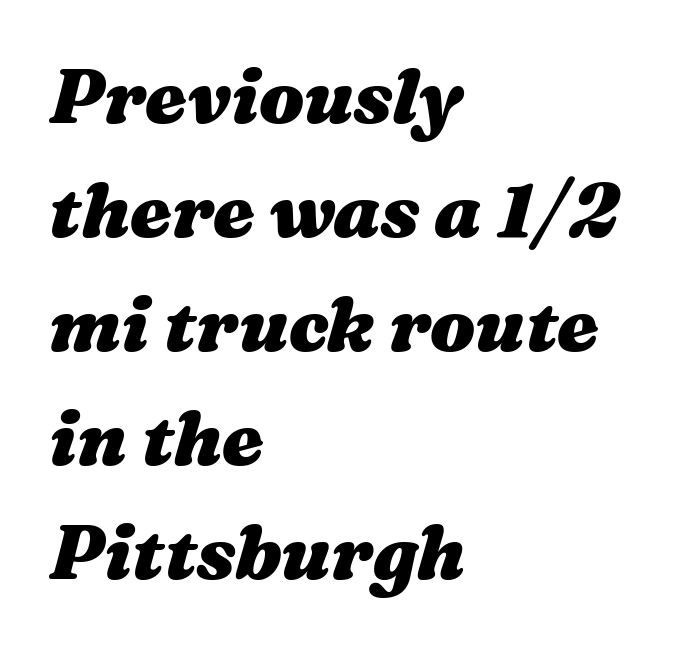
{"italic": "yes", "lean": "right", "slant_degrees": 16, "bold": "yes", "weight": "heavy", "width": "wide", "stroke_contrast": "medium", "x_height": "medium", "monospaced": "no", "underline": "no", "align": "left", "line_spacing": "normal", "line_spacing_ratio": 1.52, "letter_spacing": "normal", "letter_spacing_em": 0.0, "glyph_px": 75}
